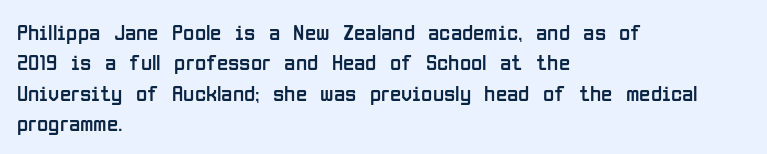
Q: Is the text bold? A: No.
Q: Is the text italic (slanted)? A: No, it is upright.
Q: Is the text underlined? A: No.
Q: How is the paragraph aligned? A: Left-aligned.
Q: Is the spacing between letters normal or unusually wide? A: Normal.
Q: Is the spacing between lines tight, normal or loose? A: Normal.
